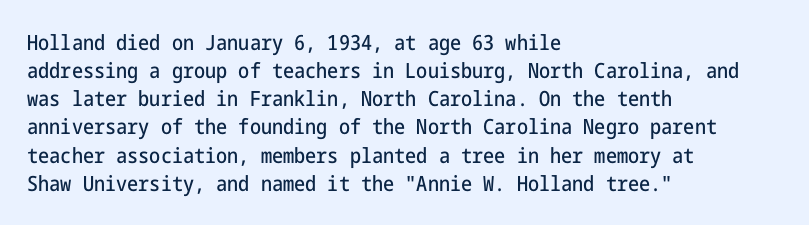
Q: Is the text italic (slanted)? A: No, it is upright.
Q: Is the text underlined? A: No.
Q: How is the paragraph aligned? A: Left-aligned.
Q: Is the spacing between letters normal or unusually wide? A: Normal.
Q: Is the spacing between lines tight, normal or loose? A: Normal.
